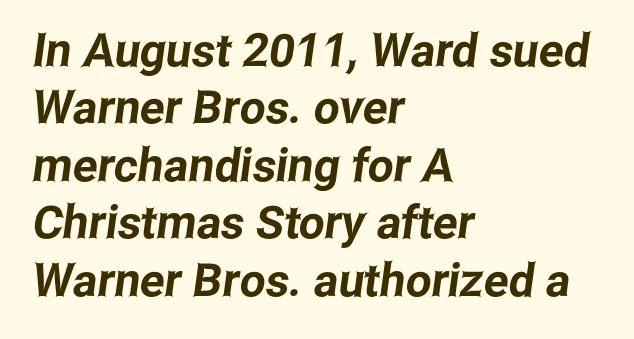
Q: Is the typeface a serif or a sans-serif typeface? A: Sans-serif.
Q: Is the text underlined? A: No.
Q: How is the paragraph aligned? A: Left-aligned.
Q: Is the spacing between letters normal or unusually wide? A: Normal.
Q: Is the spacing between lines tight, normal or loose? A: Normal.
Q: Width (condensed, normal, or wide)? A: Condensed.
Q: Stroke contrast? A: Low.
Q: x-height? A: Medium.
Q: Monospaced? A: No.
